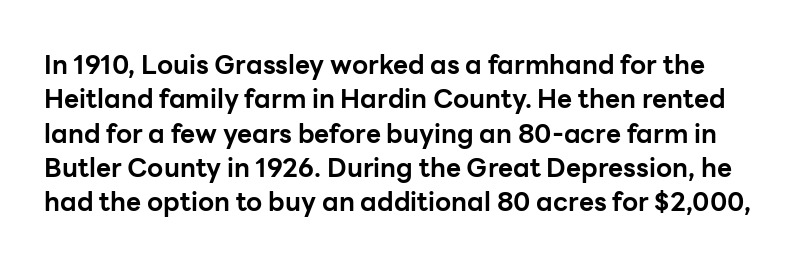
The image shows 26 px bold type, upright; set normal line spacing (1.32x), normal letter spacing, not underlined.
